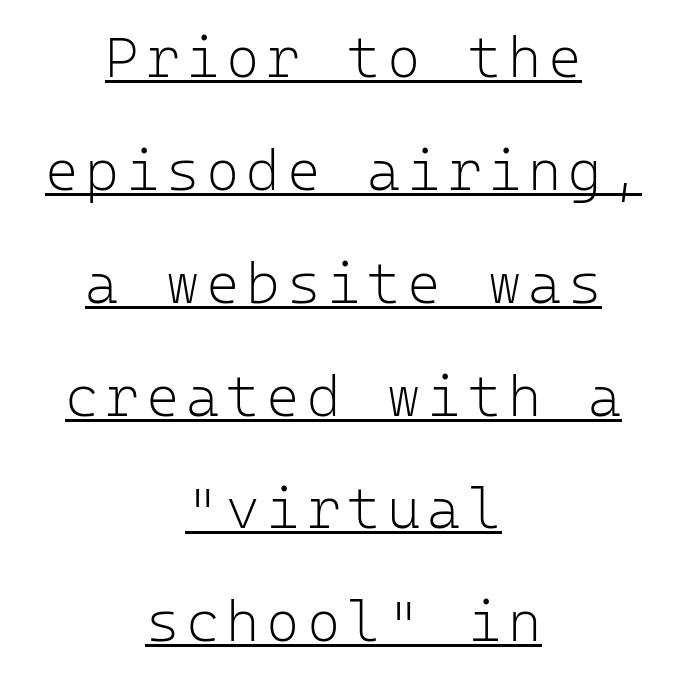
{"serif": "no", "italic": "no", "bold": "no", "weight": "light", "width": "normal", "stroke_contrast": "low", "x_height": "medium", "monospaced": "yes", "underline": "yes", "align": "center", "line_spacing": "loose", "line_spacing_ratio": 1.98, "glyph_px": 57}
